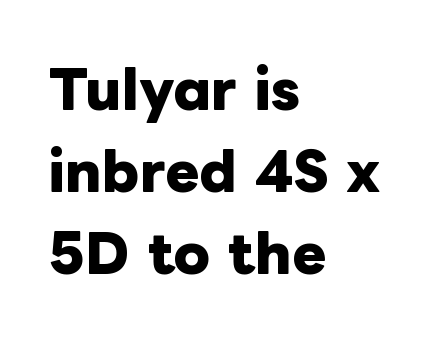
{"italic": "no", "bold": "yes", "weight": "heavy", "width": "normal", "stroke_contrast": "low", "x_height": "medium", "monospaced": "no", "underline": "no", "align": "left", "line_spacing": "normal", "line_spacing_ratio": 1.58, "letter_spacing": "normal", "letter_spacing_em": 0.0, "glyph_px": 52}
